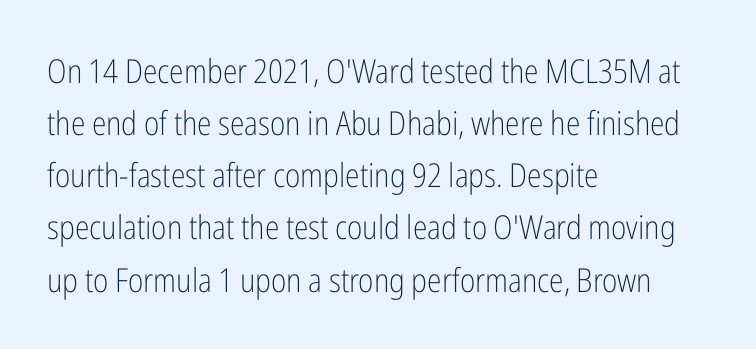
Stem width sits at or under what a default text font uses. Students, note that the glyphs here touch the page at normal intervals. Observe the absence of serifs on each vertical stroke in this sample. Posture: upright roman. The paragraph shown leans on its left margin. Is this a fixed-width face? No — the glyphs have proportional, varying widths.
